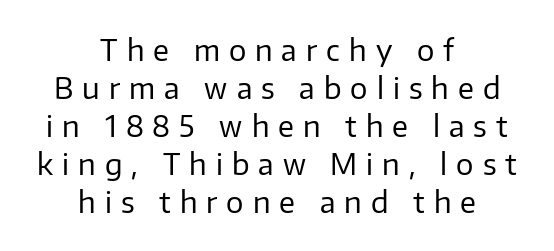
Q: Is the text bold? A: No.
Q: Is the text italic (slanted)? A: No, it is upright.
Q: Is the typeface a serif or a sans-serif typeface? A: Sans-serif.
Q: Is the text underlined? A: No.
Q: How is the paragraph aligned? A: Centered.
Q: Is the spacing between letters normal or unusually wide? A: Unusually wide.
Q: Is the spacing between lines tight, normal or loose? A: Normal.
Q: Width (condensed, normal, or wide)? A: Normal.
Q: Stroke contrast? A: Low.
Q: x-height? A: Medium.
Q: Monospaced? A: No.
